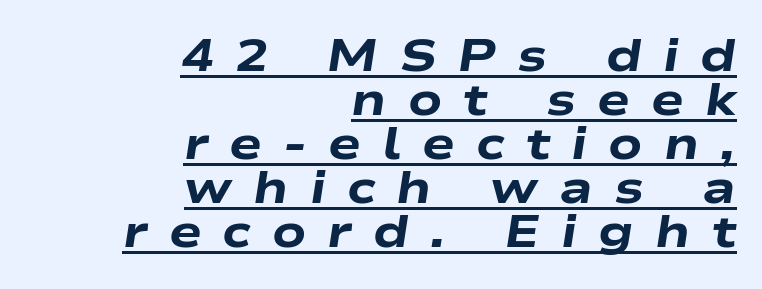
Q: Is the text bold? A: Yes.
Q: Is the text italic (slanted)? A: Yes, it leans right by about 9 degrees.
Q: Is the text underlined? A: Yes.
Q: How is the paragraph aligned? A: Right-aligned.
Q: Is the spacing between letters normal or unusually wide? A: Unusually wide.
Q: Is the spacing between lines tight, normal or loose? A: Tight.
Q: Width (condensed, normal, or wide)? A: Wide.
Q: Stroke contrast? A: Low.
Q: x-height? A: Medium.
Q: Monospaced? A: No.
